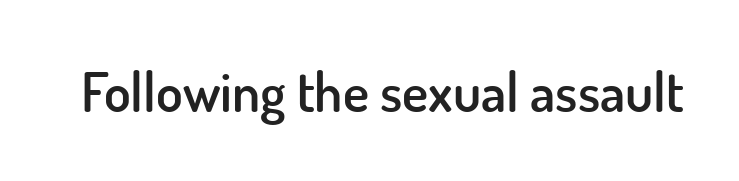
Q: Is the text bold? A: Semi-bold.
Q: Is the text italic (slanted)? A: No, it is upright.
Q: Is the typeface a serif or a sans-serif typeface? A: Sans-serif.
Q: Is the text underlined? A: No.
Q: Is the spacing between letters normal or unusually wide? A: Normal.
Q: Width (condensed, normal, or wide)? A: Normal.
Q: Stroke contrast? A: Low.
Q: x-height? A: Small.
Q: Monospaced? A: No.
